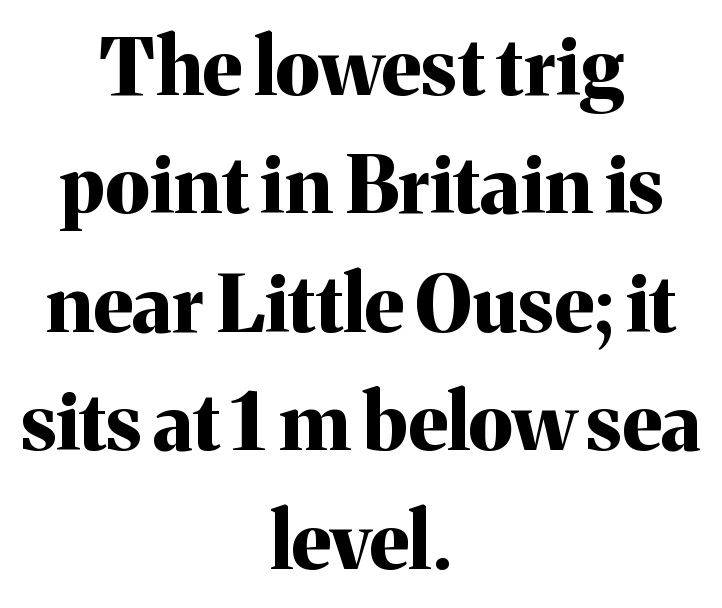
{"serif": "yes", "italic": "no", "bold": "yes", "weight": "bold", "width": "normal", "stroke_contrast": "medium", "x_height": "medium", "monospaced": "no", "underline": "no", "align": "center", "line_spacing": "normal", "line_spacing_ratio": 1.5, "letter_spacing": "normal", "letter_spacing_em": 0.0, "glyph_px": 79}
